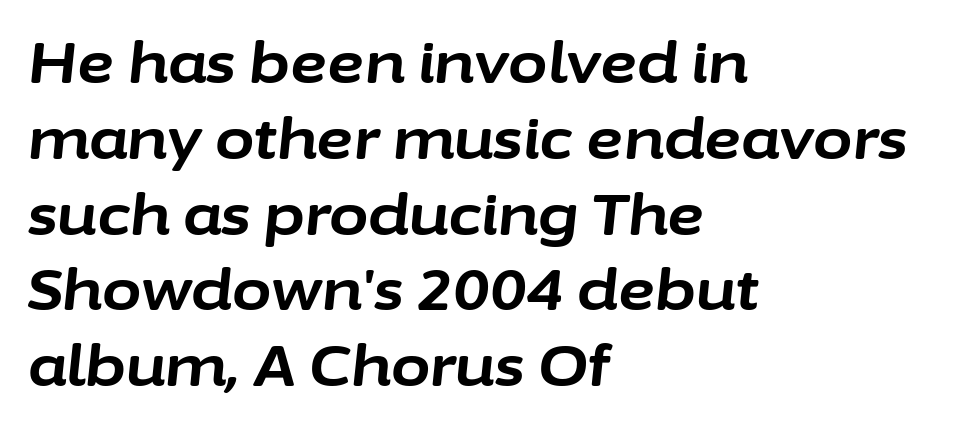
The image shows 57 px bold type, italic (leaning right); set left-aligned, normal line spacing (1.33x), normal letter spacing, not underlined; low stroke contrast and a medium x-height.
